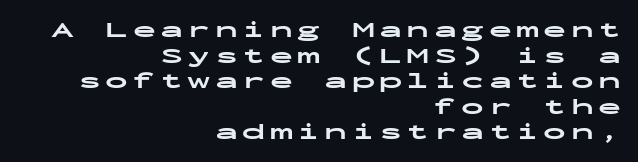
{"italic": "no", "bold": "yes", "underline": "no", "align": "right", "line_spacing": "tight", "line_spacing_ratio": 1.11, "glyph_px": 23}
